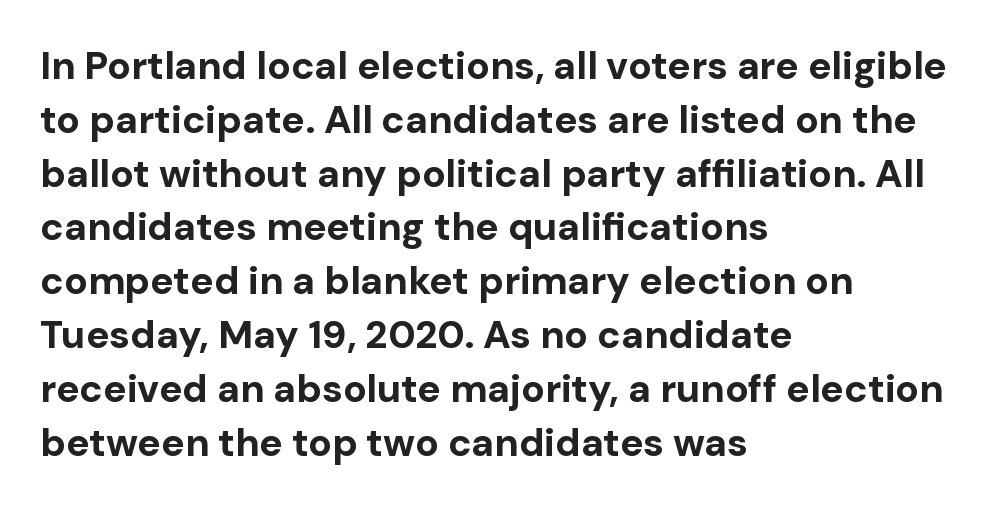
Q: Is the text bold? A: Yes.
Q: Is the text italic (slanted)? A: No, it is upright.
Q: Is the typeface a serif or a sans-serif typeface? A: Sans-serif.
Q: Is the text underlined? A: No.
Q: How is the paragraph aligned? A: Left-aligned.
Q: Is the spacing between letters normal or unusually wide? A: Normal.
Q: Is the spacing between lines tight, normal or loose? A: Normal.
Q: Width (condensed, normal, or wide)? A: Normal.
Q: Stroke contrast? A: Low.
Q: x-height? A: Medium.
Q: Monospaced? A: No.
